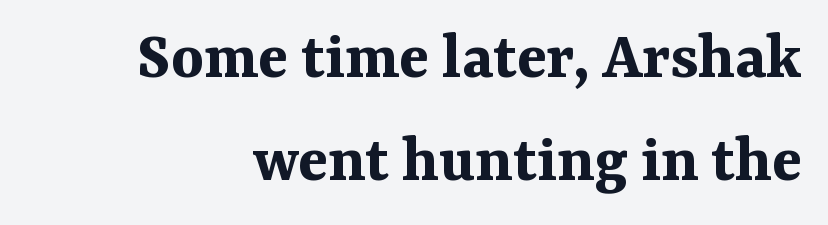
{"serif": "yes", "italic": "no", "bold": "yes", "weight": "bold", "width": "normal", "stroke_contrast": "medium", "x_height": "medium", "monospaced": "no", "underline": "no", "line_spacing": "normal", "line_spacing_ratio": 1.49, "letter_spacing": "normal", "letter_spacing_em": 0.0, "glyph_px": 69}
